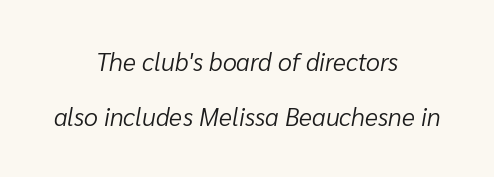
The paragraph has two soft edges and a firm central axis. It's the slanting kind of type. Nobody touched the tracking dial on this one. The gap between lines stays unmarked. These lines stand farther apart than default settings would place them.
